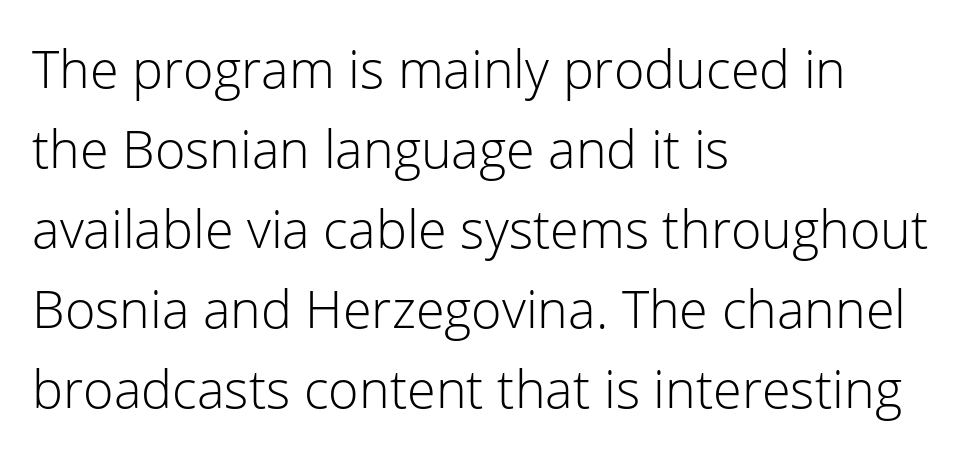
{"serif": "no", "italic": "no", "bold": "no", "weight": "light", "width": "normal", "stroke_contrast": "low", "x_height": "medium", "monospaced": "no", "underline": "no", "align": "left", "line_spacing": "normal", "line_spacing_ratio": 1.54, "letter_spacing": "normal", "letter_spacing_em": 0.0, "glyph_px": 52}
